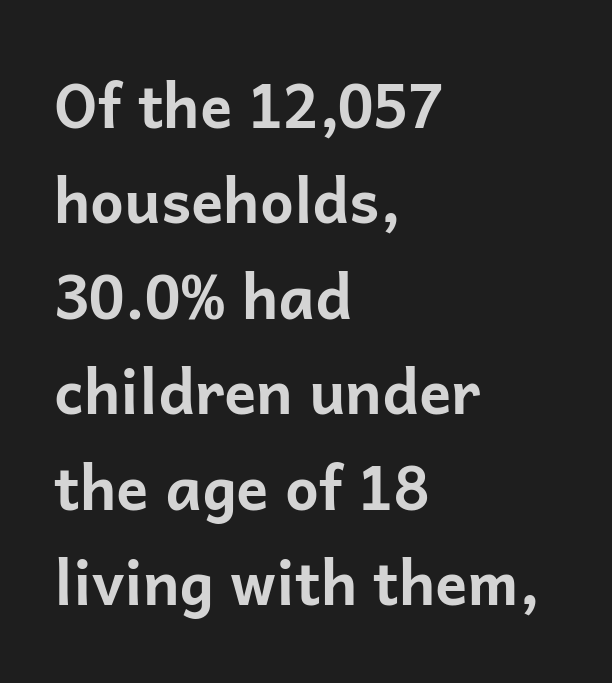
The image shows 60 px bold sans-serif type, upright; set left-aligned, normal line spacing (1.59x), normal letter spacing, not underlined; low stroke contrast and a medium x-height.
